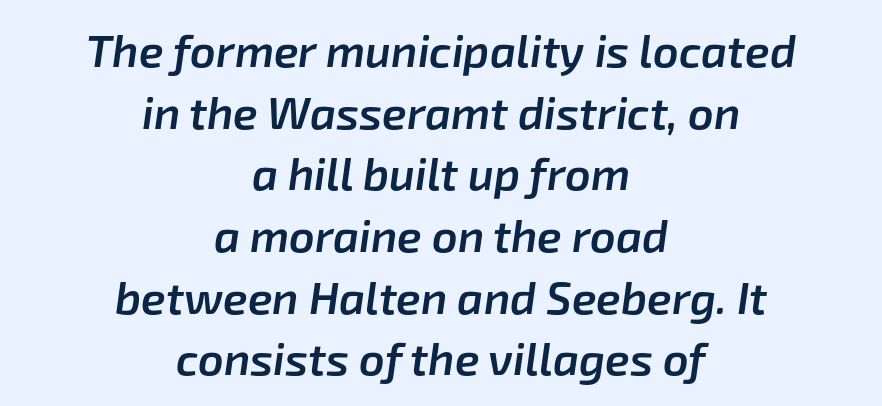
{"italic": "yes", "lean": "right", "slant_degrees": 8, "bold": "semi", "weight": "semibold", "width": "normal", "stroke_contrast": "low", "x_height": "medium", "monospaced": "no", "underline": "no", "align": "center", "line_spacing": "normal", "line_spacing_ratio": 1.37, "letter_spacing": "normal", "letter_spacing_em": 0.0, "glyph_px": 45}
